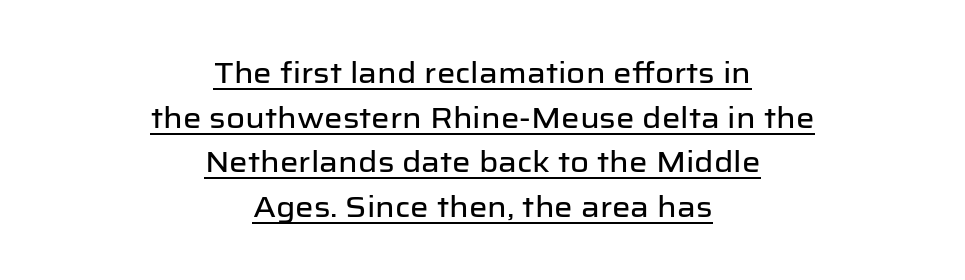
Q: Is the text italic (slanted)? A: No, it is upright.
Q: Is the typeface a serif or a sans-serif typeface? A: Sans-serif.
Q: Is the text underlined? A: Yes.
Q: How is the paragraph aligned? A: Centered.
Q: Is the spacing between letters normal or unusually wide? A: Normal.
Q: Is the spacing between lines tight, normal or loose? A: Normal.
Q: Width (condensed, normal, or wide)? A: Normal.
Q: Stroke contrast? A: Low.
Q: x-height? A: Medium.
Q: Monospaced? A: No.
